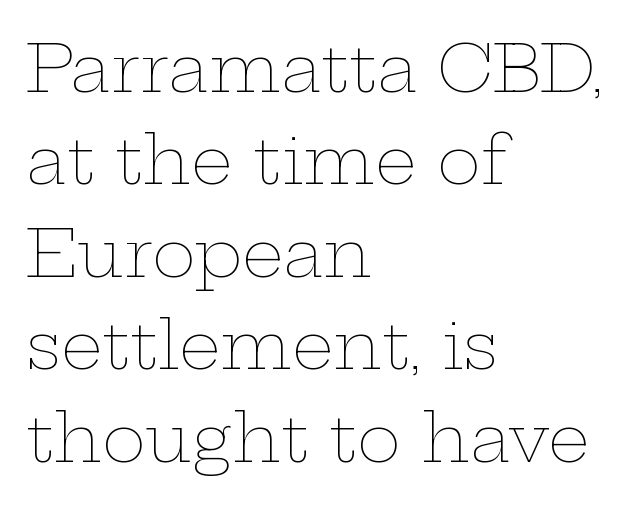
Q: Is the text bold? A: No.
Q: Is the text italic (slanted)? A: No, it is upright.
Q: Is the text underlined? A: No.
Q: How is the paragraph aligned? A: Left-aligned.
Q: Is the spacing between letters normal or unusually wide? A: Normal.
Q: Is the spacing between lines tight, normal or loose? A: Normal.
Q: Width (condensed, normal, or wide)? A: Wide.
Q: Stroke contrast? A: Low.
Q: x-height? A: Medium.
Q: Monospaced? A: No.
